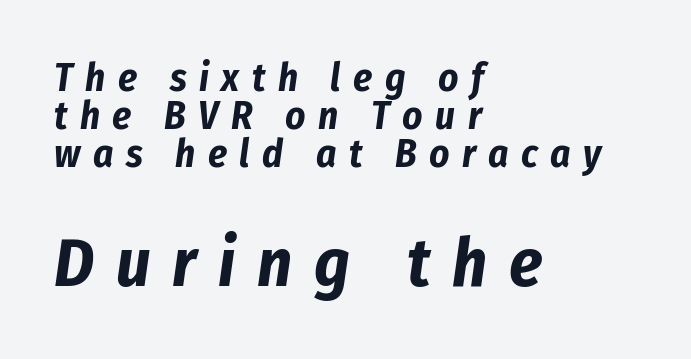
The image shows 68 px bold, condensed type, italic (leaning right); set left-aligned, tight line spacing (0.97x), unusually wide letter spacing (+0.32 em), not underlined; the second (bottom) block is 1.74x larger; low stroke contrast and a medium x-height.
